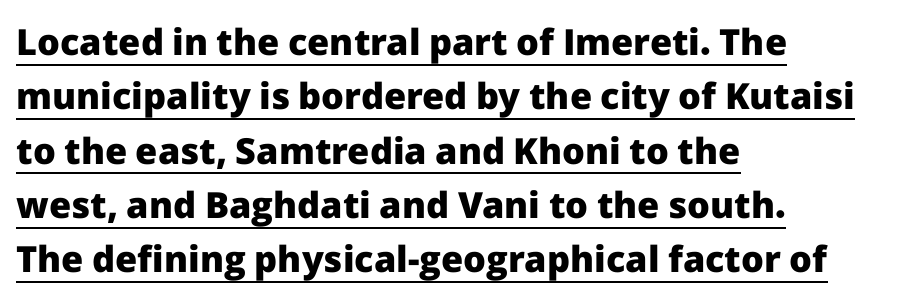
The image shows 36 px heavy sans-serif type, upright; set left-aligned, normal line spacing (1.51x), normal letter spacing, underlined; low stroke contrast and a medium x-height.
